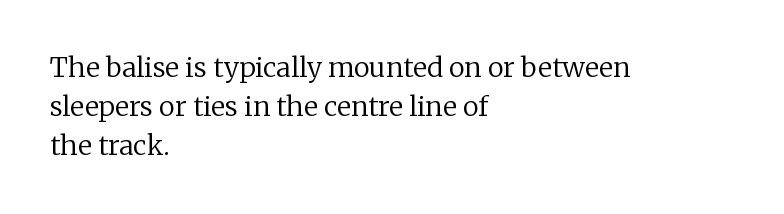
The image shows 27 px text type, upright; set left-aligned, normal line spacing (1.45x), normal letter spacing, not underlined.
